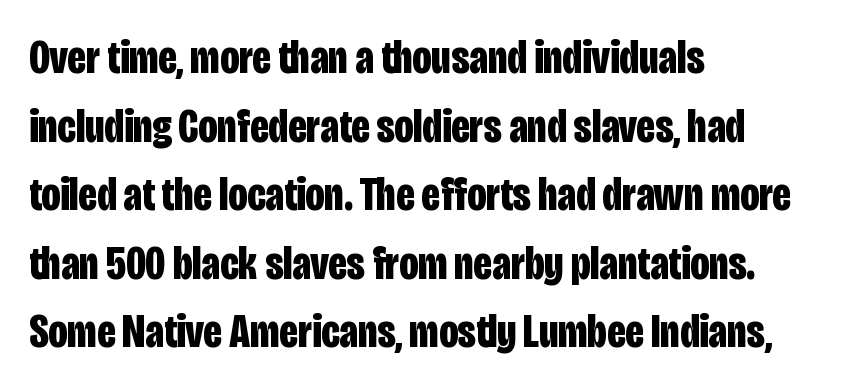
A dark, heavy texture on the line: the type is bold. Note the varied advance widths — an 'i' is clearly narrower than an 'm'. Is the letter spacing exaggerated? No — it looks like the ordinary default. Check under the words: just untouched page. If you measured baseline to baseline, you'd find a middling distance. Italic: no, the glyphs are upright roman.
